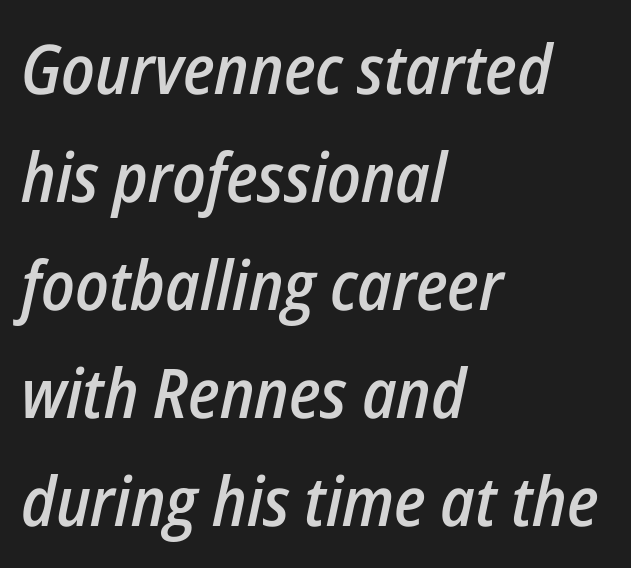
The image shows 68 px semibold, condensed type, italic (leaning right); set left-aligned, normal line spacing (1.59x), normal letter spacing, not underlined; low stroke contrast and a medium x-height.
